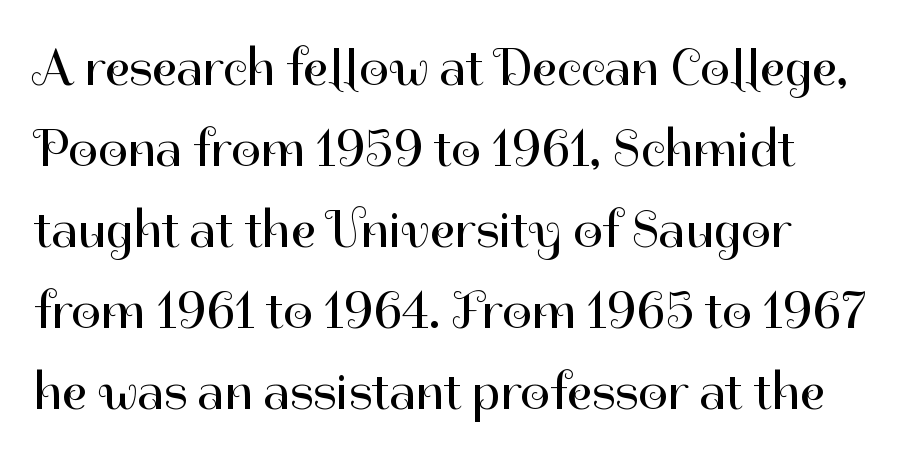
{"serif": "no", "italic": "no", "bold": "no", "weight": "regular", "width": "normal", "stroke_contrast": "high", "x_height": "medium", "monospaced": "no", "underline": "no", "align": "left", "line_spacing": "normal", "line_spacing_ratio": 1.53, "letter_spacing": "normal", "letter_spacing_em": 0.0, "glyph_px": 53}
